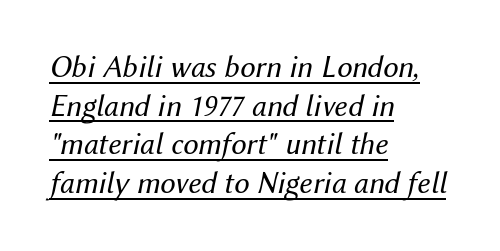
{"italic": "yes", "lean": "right", "slant_degrees": 12, "bold": "no", "weight": "regular", "width": "normal", "stroke_contrast": "medium", "x_height": "medium", "monospaced": "no", "underline": "yes", "align": "left", "line_spacing": "normal", "line_spacing_ratio": 1.25, "letter_spacing": "normal", "letter_spacing_em": 0.0, "glyph_px": 31}
